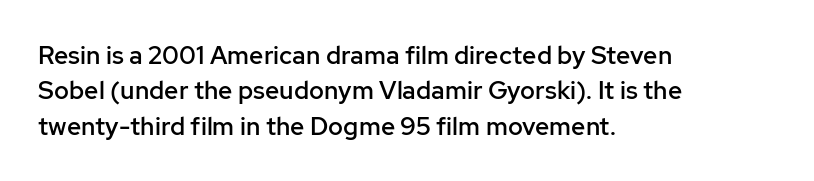
{"italic": "no", "bold": "semi", "underline": "no", "align": "left", "line_spacing": "normal", "line_spacing_ratio": 1.42, "letter_spacing": "normal", "letter_spacing_em": 0.0, "glyph_px": 25}
